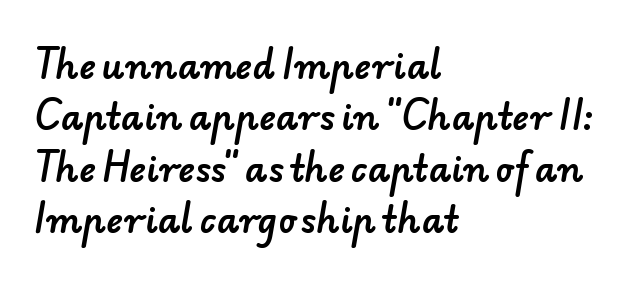
The image shows 35 px sans-serif type; set left-aligned, normal line spacing (1.47x), normal letter spacing, not underlined; low stroke contrast and a small x-height.
